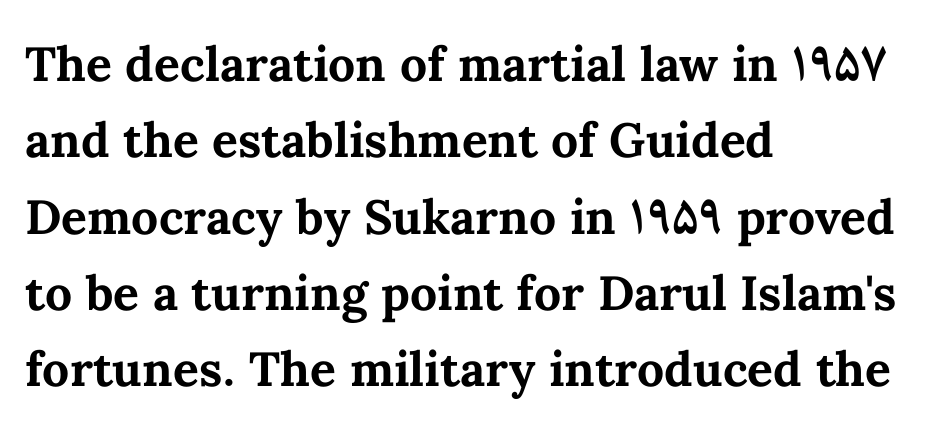
The image shows 48 px bold type, upright; set left-aligned, normal line spacing (1.59x), normal letter spacing, not underlined; medium stroke contrast and a medium x-height.
